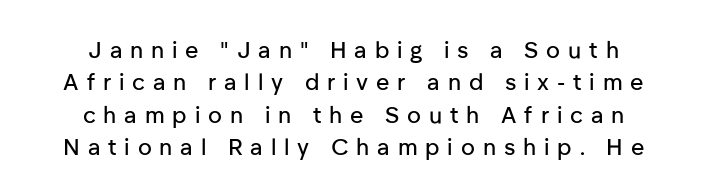
Q: Is the text italic (slanted)? A: No, it is upright.
Q: Is the text underlined? A: No.
Q: How is the paragraph aligned? A: Centered.
Q: Is the spacing between letters normal or unusually wide? A: Unusually wide.
Q: Is the spacing between lines tight, normal or loose? A: Normal.
